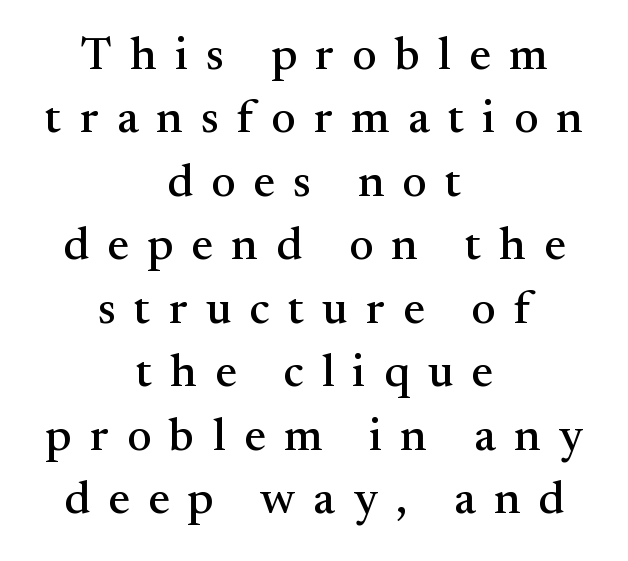
Any mark beneath the type? The region is blank. Is the letter spacing exaggerated? Yes — the characters are pushed far apart. The passage shown is typed in a proportional face where columns would drift. The type family on display is of the serif kind.
